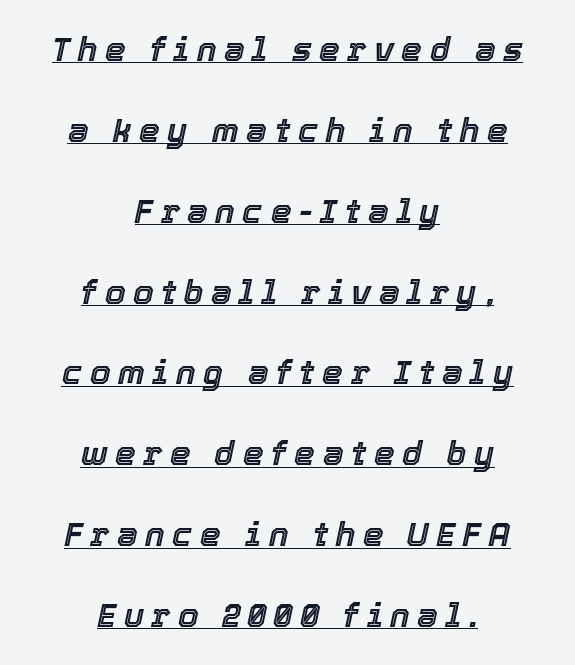
Q: Is the text italic (slanted)? A: Yes, it leans right by about 12 degrees.
Q: Is the text underlined? A: Yes.
Q: How is the paragraph aligned? A: Centered.
Q: Is the spacing between letters normal or unusually wide? A: Unusually wide.
Q: Is the spacing between lines tight, normal or loose? A: Loose.
Q: Width (condensed, normal, or wide)? A: Normal.
Q: x-height? A: Medium.
Q: Monospaced? A: No.
